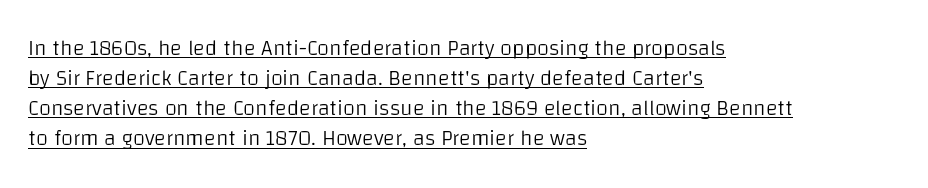
Stroke thickness stays within the range of a standard reading face or lighter. Words appear dense and cohesive because spacing is normal. Every word sits above its own underline. Normally led — the rows are evenly, conventionally spaced. The rendering anchors every line to the left-hand side.
